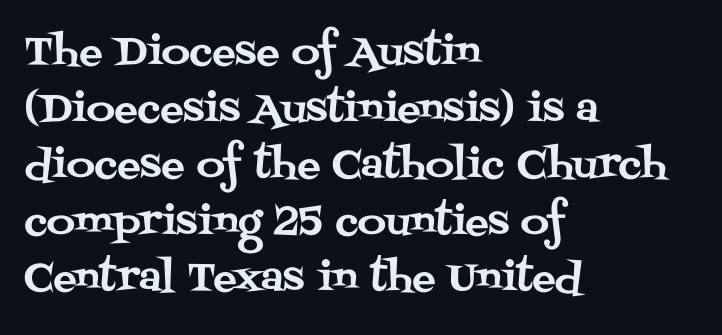
{"serif": "yes", "italic": "no", "width": "normal", "stroke_contrast": "medium", "x_height": "large", "monospaced": "no", "underline": "no", "align": "left", "line_spacing": "normal", "line_spacing_ratio": 1.45, "letter_spacing": "normal", "letter_spacing_em": 0.0, "glyph_px": 39}
